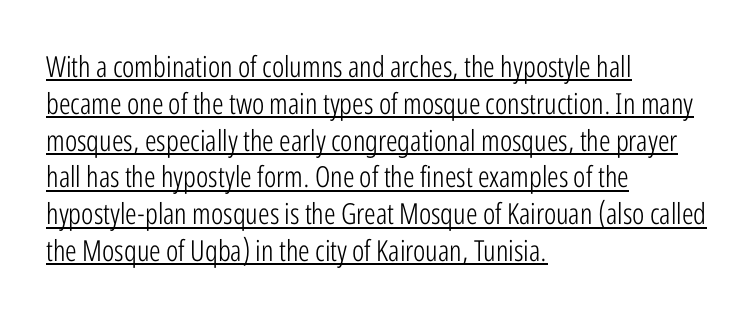
The image shows 29 px light, condensed sans-serif type, upright; set left-aligned, normal line spacing (1.27x), normal letter spacing, underlined; low stroke contrast and a medium x-height.
